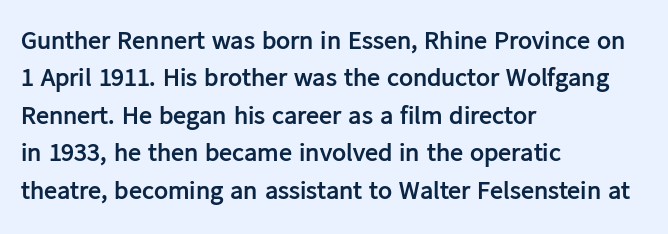
{"italic": "no", "bold": "yes", "underline": "no", "align": "left", "line_spacing": "normal", "line_spacing_ratio": 1.44, "letter_spacing": "normal", "letter_spacing_em": 0.0, "glyph_px": 26}
